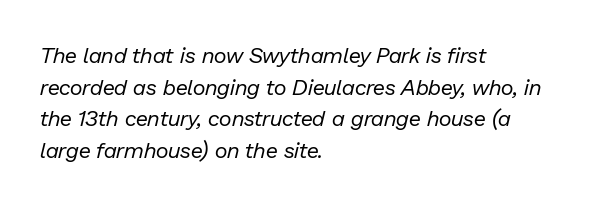
The image shows 22 px text type, italic (leaning right); set left-aligned, normal line spacing (1.44x), normal letter spacing, not underlined.
